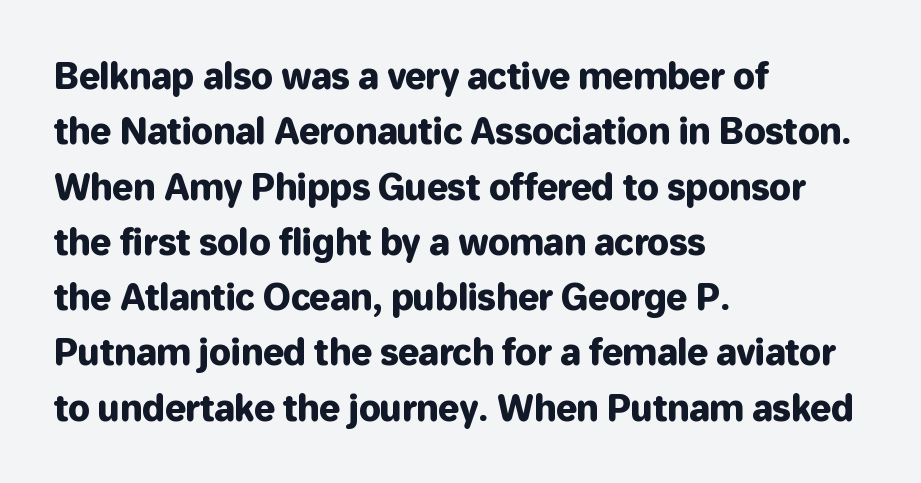
The image shows 35 px sans-serif type, upright; set left-aligned, normal line spacing (1.58x), normal letter spacing, not underlined; low stroke contrast and a medium x-height.
